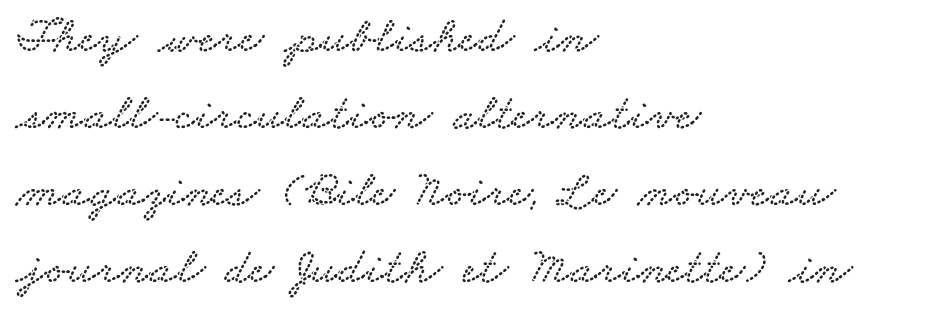
All the whitespace from short lines collects on the right. The line texture is even and compact thanks to regular tracking. Nobody drew a line under any word here. The passage shown is typed in a proportional face where columns would drift. Horizontal bands of white between lines are of average thickness. Unlike a clean sans, this face finishes its strokes with serifs.
